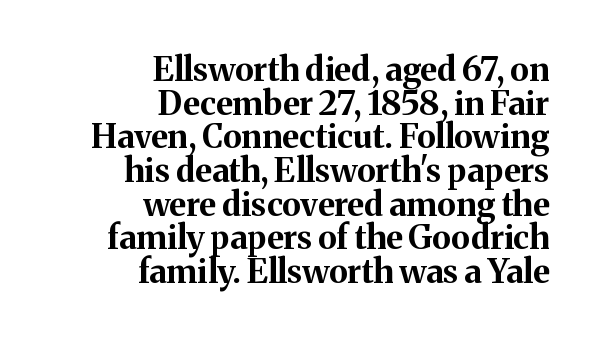
The image shows 33 px bold serif type, upright; set right-aligned, tight line spacing (1.02x), normal letter spacing, not underlined; medium stroke contrast and a medium x-height.
